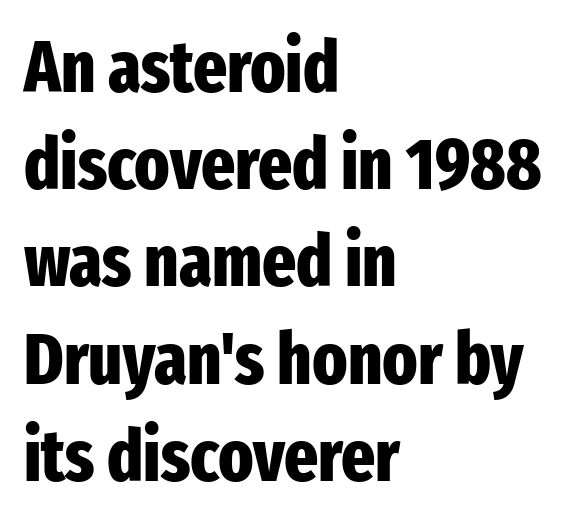
Q: Is the text bold? A: Yes.
Q: Is the text italic (slanted)? A: No, it is upright.
Q: Is the typeface a serif or a sans-serif typeface? A: Sans-serif.
Q: Is the text underlined? A: No.
Q: How is the paragraph aligned? A: Left-aligned.
Q: Is the spacing between letters normal or unusually wide? A: Normal.
Q: Is the spacing between lines tight, normal or loose? A: Normal.
Q: Width (condensed, normal, or wide)? A: Condensed.
Q: Stroke contrast? A: Low.
Q: x-height? A: Medium.
Q: Monospaced? A: No.
